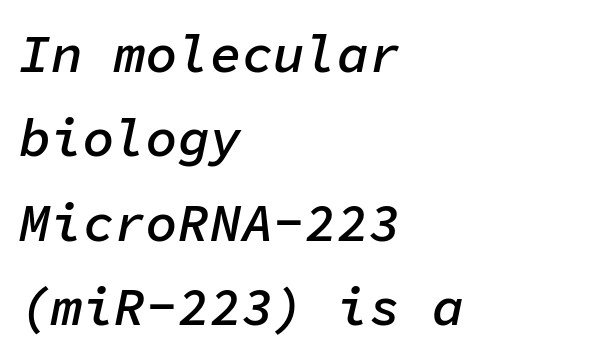
The image shows 53 px semibold type, italic (leaning right), monospaced; set left-aligned, normal line spacing (1.59x), normal letter spacing, not underlined; low stroke contrast and a medium x-height.
